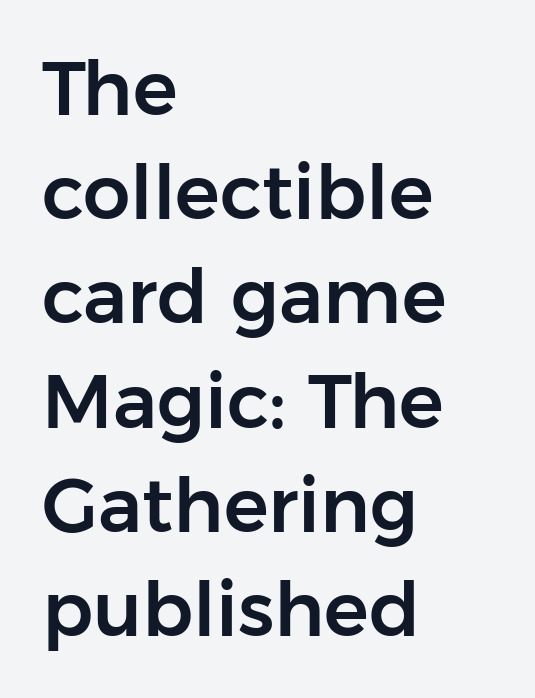
{"serif": "no", "italic": "no", "width": "normal", "stroke_contrast": "low", "x_height": "medium", "monospaced": "no", "underline": "no", "align": "left", "line_spacing": "normal", "line_spacing_ratio": 1.39, "letter_spacing": "normal", "letter_spacing_em": 0.0, "glyph_px": 75}
